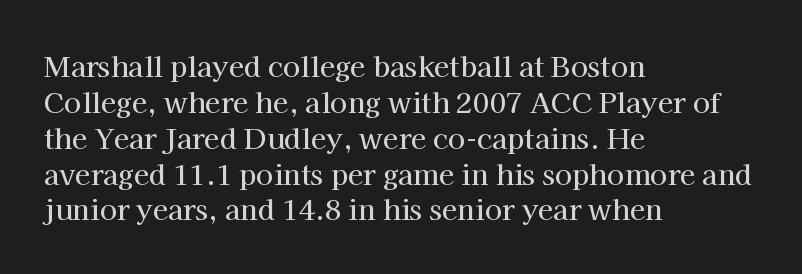
The image shows 28 px serif type, upright; set left-aligned, normal line spacing (1.28x), normal letter spacing, not underlined; high stroke contrast and a medium x-height.
